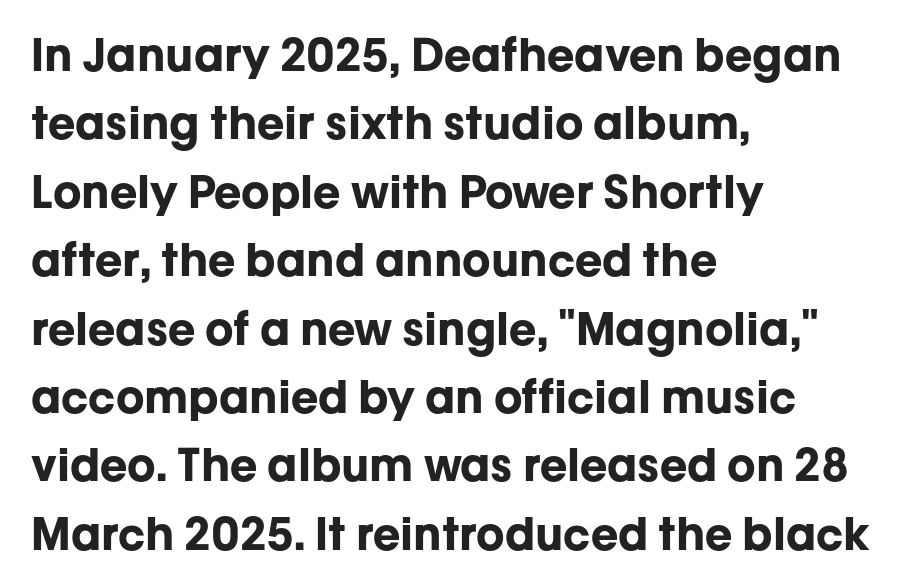
{"serif": "no", "italic": "no", "bold": "yes", "weight": "bold", "width": "normal", "stroke_contrast": "low", "x_height": "medium", "monospaced": "no", "underline": "no", "align": "left", "line_spacing": "normal", "line_spacing_ratio": 1.52, "letter_spacing": "normal", "letter_spacing_em": 0.0, "glyph_px": 45}
